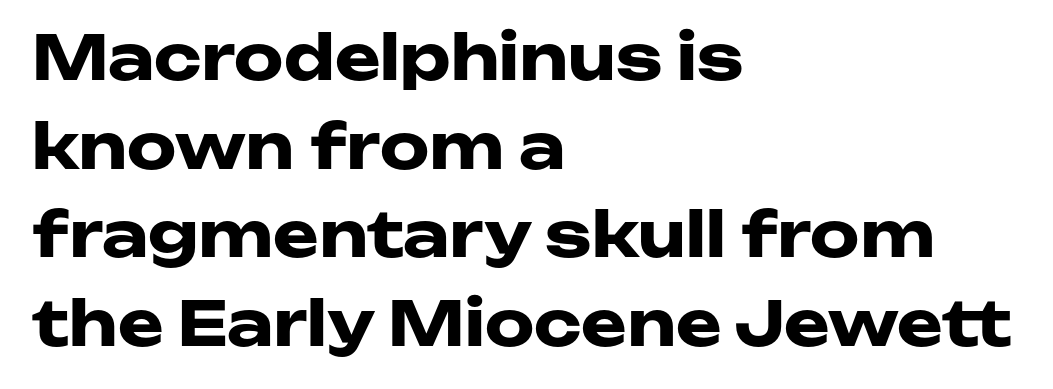
The letters advance in unequal steps, a hallmark of proportional type. I'd call this a sans setting — the letters go barefoot. Underlining? Definitely not there. No extra tracking has been applied to these lines.
